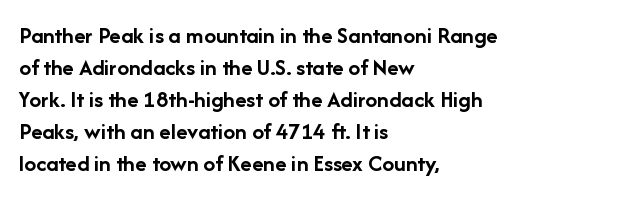
Q: Is the text bold? A: Yes.
Q: Is the text italic (slanted)? A: No, it is upright.
Q: Is the text underlined? A: No.
Q: How is the paragraph aligned? A: Left-aligned.
Q: Is the spacing between letters normal or unusually wide? A: Normal.
Q: Is the spacing between lines tight, normal or loose? A: Normal.
